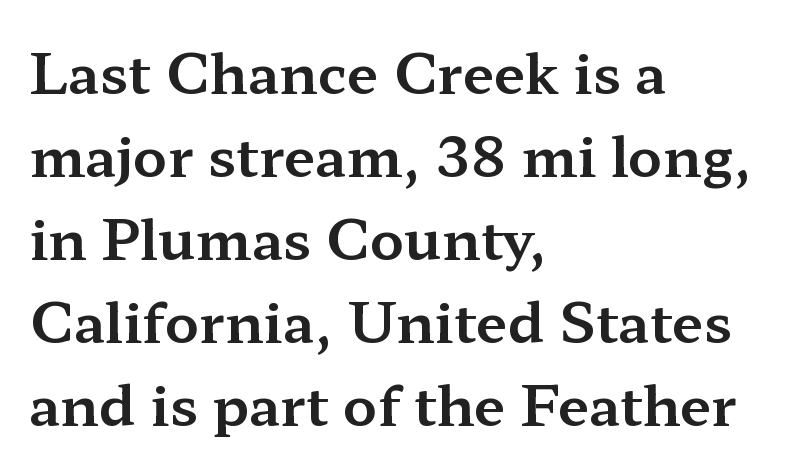
Q: Is the text italic (slanted)? A: No, it is upright.
Q: Is the typeface a serif or a sans-serif typeface? A: Serif.
Q: Is the text underlined? A: No.
Q: How is the paragraph aligned? A: Left-aligned.
Q: Is the spacing between letters normal or unusually wide? A: Normal.
Q: Is the spacing between lines tight, normal or loose? A: Normal.
Q: Width (condensed, normal, or wide)? A: Wide.
Q: Stroke contrast? A: Medium.
Q: x-height? A: Medium.
Q: Monospaced? A: No.
